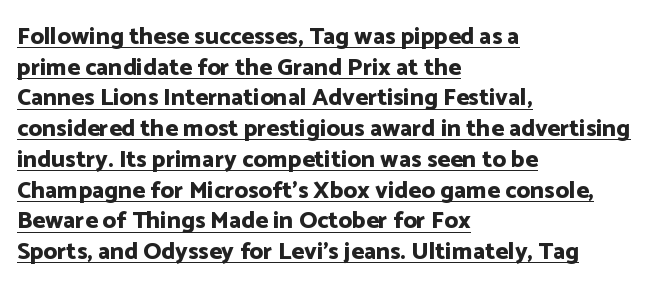
If you measured baseline to baseline, you'd find a middling distance. Each glyph is drawn with heavy, bold strokes. Underline: present. Each line starts at the same left margin while the right side varies. Tracking value appears to be zero — textbook default spacing.
